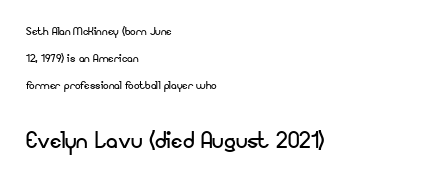
The image shows 29 px regular-weight sans-serif type, upright; set left-aligned, loose line spacing (1.94x), normal letter spacing, not underlined; the second (bottom) block is 2.07x larger; low stroke contrast and a small x-height.
